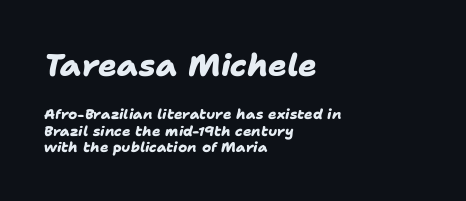
Look at the tracking — it's just the regular setting, nothing added. Tightly led — the rows are bunched. Note: larger setting up top, smaller setting below. Serif or sans? Sans — the stroke terminals are bare. Line beginnings align vertically; line endings do not.
